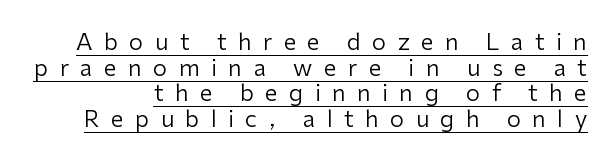
{"italic": "no", "bold": "no", "underline": "yes", "line_spacing": "tight", "line_spacing_ratio": 1.11, "letter_spacing": "wide", "letter_spacing_em": 0.49, "glyph_px": 23}
